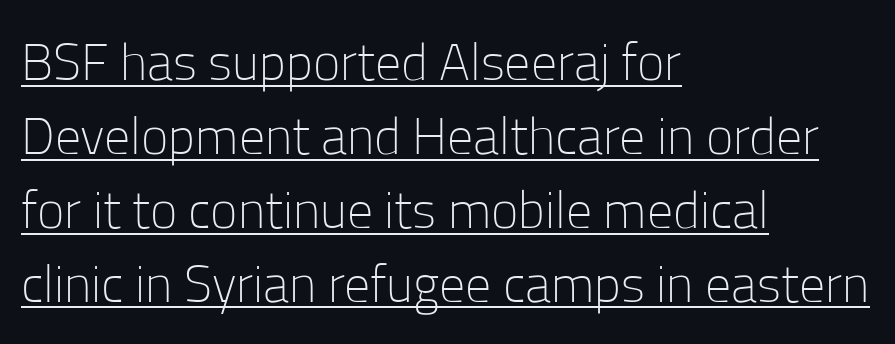
{"serif": "no", "italic": "no", "bold": "no", "weight": "light", "width": "normal", "stroke_contrast": "low", "x_height": "medium", "monospaced": "no", "underline": "yes", "align": "left", "line_spacing": "normal", "line_spacing_ratio": 1.42, "letter_spacing": "normal", "letter_spacing_em": 0.0, "glyph_px": 52}
